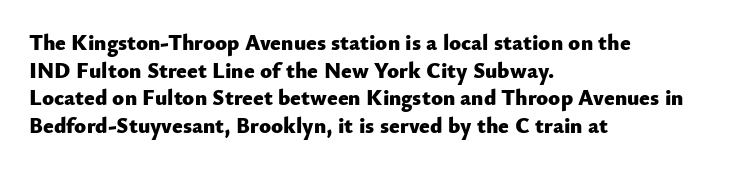
These words are printed bold, with thick strokes throughout. The string is rendered with underlining switched off. What's the leading like? Ordinary, nothing unusual. Tracking value appears to be zero — textbook default spacing. This rendering uses left alignment, leaving the right contour irregular. Every stem runs plumb, perpendicular to the baseline.
